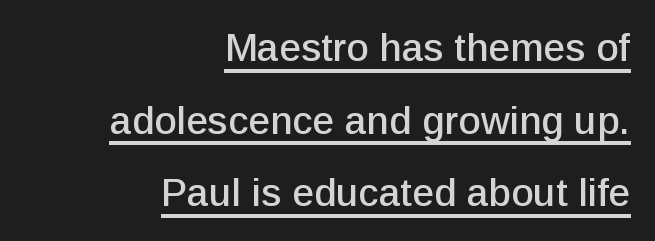
Q: Is the text italic (slanted)? A: No, it is upright.
Q: Is the typeface a serif or a sans-serif typeface? A: Sans-serif.
Q: Is the text underlined? A: Yes.
Q: How is the paragraph aligned? A: Right-aligned.
Q: Is the spacing between letters normal or unusually wide? A: Normal.
Q: Width (condensed, normal, or wide)? A: Normal.
Q: Stroke contrast? A: Low.
Q: x-height? A: Medium.
Q: Monospaced? A: No.
